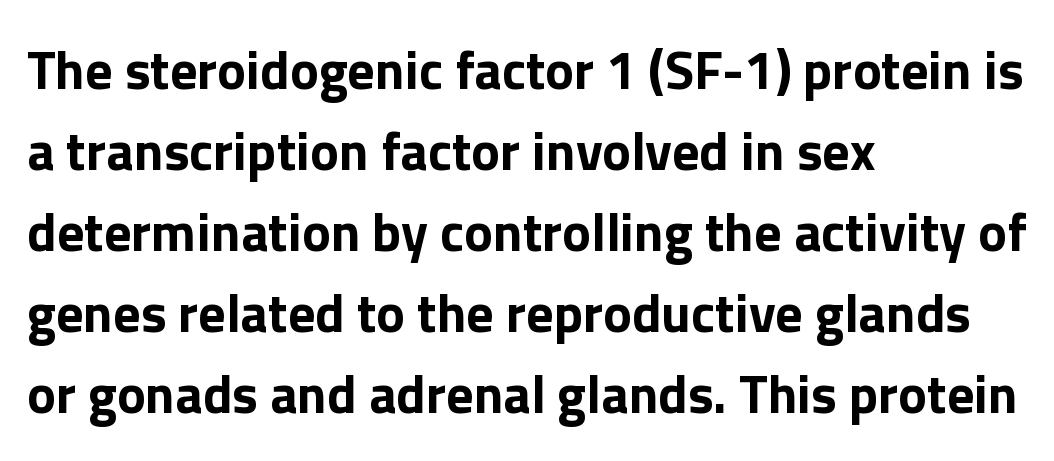
You could not count columns in this text — the font is proportionally spaced. I'd describe the lettering as bold — thick and assertive. The string is rendered with underlining switched off. In terms of letterform style, serifs are entirely absent. Compared with a centered layout, this one pins lines to the left instead. Is there any slant? The stems are plumb.
